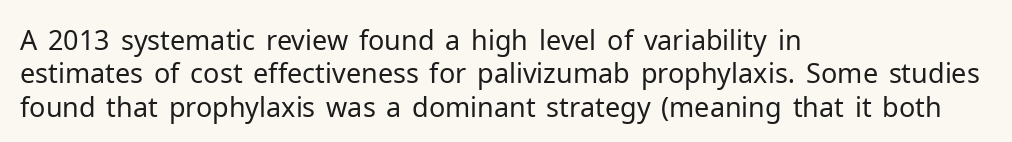
No letter is thick-stroked: the sample isn't bold. This rendering leaves character spacing at its baseline value. A bare baseline throughout the passage. Line beginnings align vertically; line endings do not. This sample uses an upright cut, with every glyph sitting square on the baseline.
